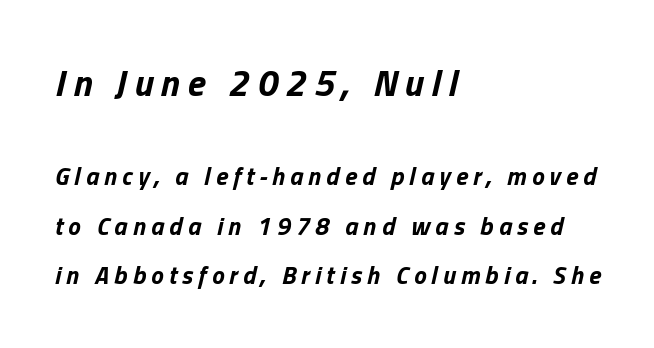
The image shows 37 px bold type, italic (leaning right); set left-aligned, loose line spacing (1.97x), unusually wide letter spacing (+0.21 em), not underlined; the first (top) block is 1.48x larger; low stroke contrast and a medium x-height.
